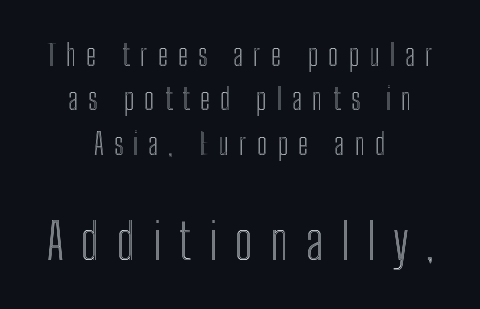
{"italic": "no", "width": "condensed", "x_height": "medium", "monospaced": "no", "underline": "no", "align": "center", "line_spacing": "normal", "line_spacing_ratio": 1.53, "letter_spacing": "wide", "letter_spacing_em": 0.35, "larger_block": "second", "size_ratio": 1.72, "glyph_px": 50}
